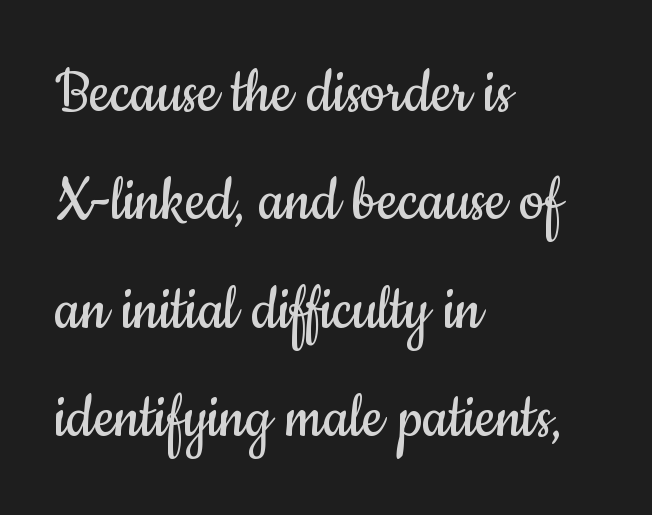
Where is the straight margin? On the left. The letters sit at their default tracking, neither squeezed nor spread. The rendering shows plain stroke endings on the letterforms — a sans-serif design. This sample keeps an unexceptional amount of space between lines.
